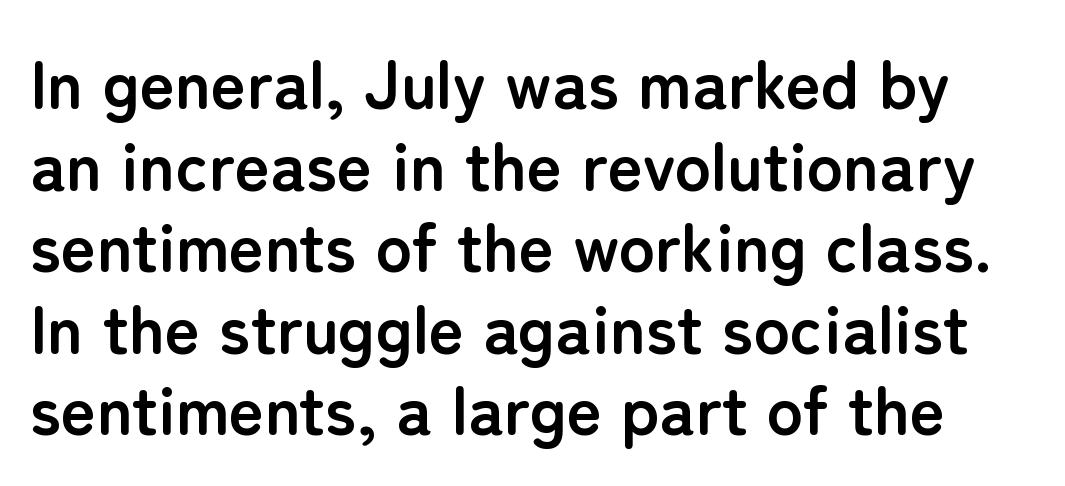
Q: Is the text bold? A: Yes.
Q: Is the text italic (slanted)? A: No, it is upright.
Q: Is the typeface a serif or a sans-serif typeface? A: Sans-serif.
Q: Is the text underlined? A: No.
Q: Is the spacing between letters normal or unusually wide? A: Normal.
Q: Width (condensed, normal, or wide)? A: Normal.
Q: Stroke contrast? A: Low.
Q: x-height? A: Medium.
Q: Monospaced? A: No.
